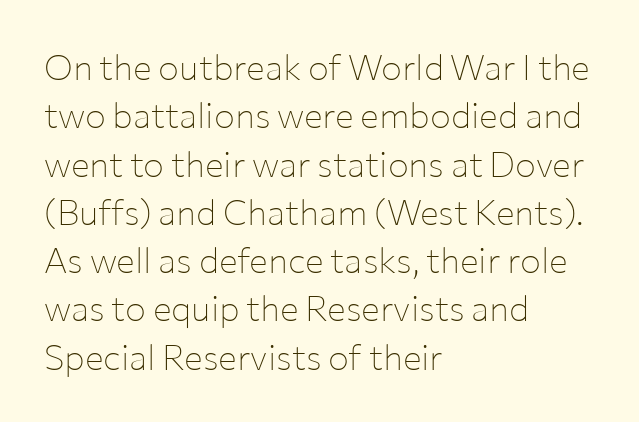
{"serif": "no", "italic": "no", "bold": "no", "weight": "thin", "width": "normal", "stroke_contrast": "low", "x_height": "medium", "monospaced": "no", "underline": "no", "align": "left", "line_spacing": "normal", "line_spacing_ratio": 1.38, "letter_spacing": "normal", "letter_spacing_em": 0.0, "glyph_px": 35}
